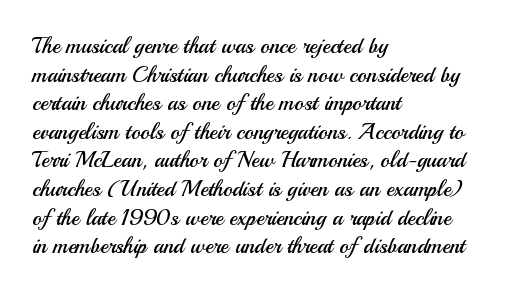
The image shows 22 px text type; set left-aligned, normal line spacing (1.3x), normal letter spacing, not underlined.
